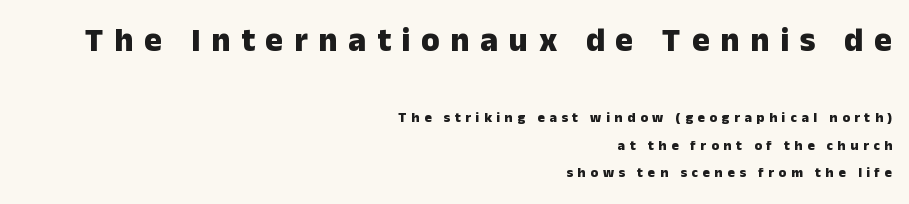
{"serif": "no", "italic": "no", "bold": "yes", "weight": "heavy", "width": "normal", "stroke_contrast": "low", "x_height": "medium", "monospaced": "no", "underline": "no", "align": "right", "line_spacing": "loose", "line_spacing_ratio": 1.94, "letter_spacing": "wide", "letter_spacing_em": 0.33, "larger_block": "first", "size_ratio": 2.36, "glyph_px": 33}
